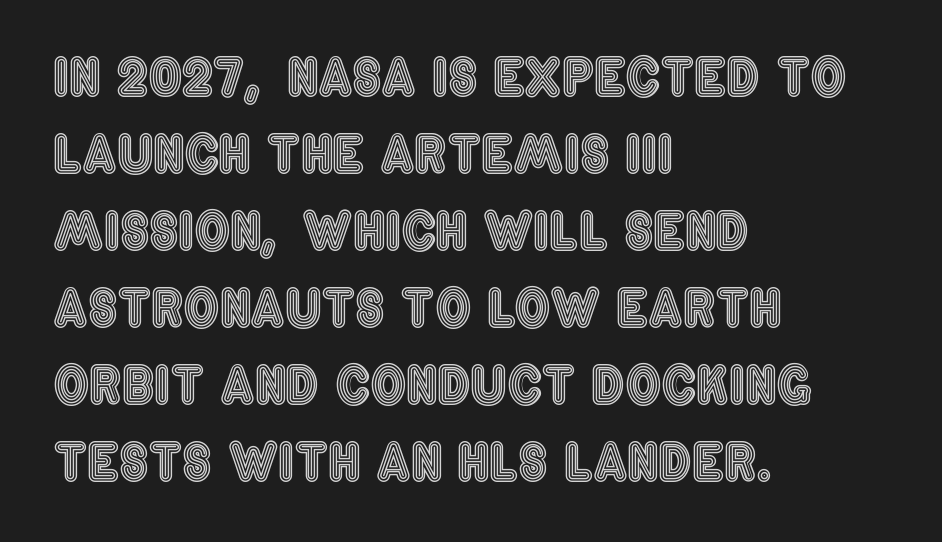
Q: Is the text italic (slanted)? A: No, it is upright.
Q: Is the text underlined? A: No.
Q: How is the paragraph aligned? A: Left-aligned.
Q: Is the spacing between letters normal or unusually wide? A: Normal.
Q: Is the spacing between lines tight, normal or loose? A: Normal.
Q: Width (condensed, normal, or wide)? A: Condensed.
Q: x-height? A: Large.
Q: Monospaced? A: No.
